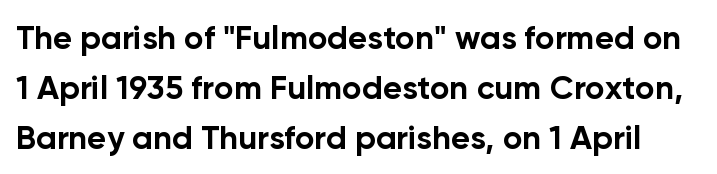
{"serif": "no", "italic": "no", "bold": "yes", "weight": "bold", "width": "normal", "stroke_contrast": "low", "x_height": "medium", "monospaced": "no", "underline": "no", "line_spacing": "normal", "line_spacing_ratio": 1.51, "letter_spacing": "normal", "letter_spacing_em": 0.0, "glyph_px": 33}
